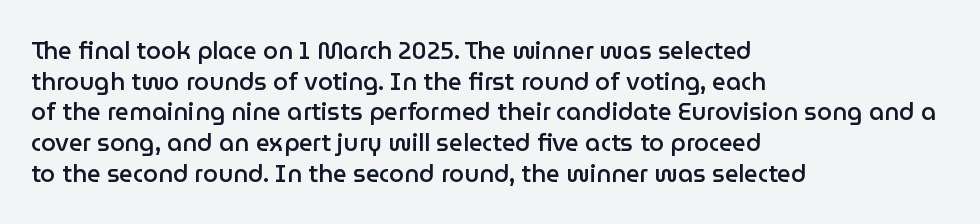
{"italic": "no", "bold": "semi", "underline": "no", "align": "left", "line_spacing": "normal", "line_spacing_ratio": 1.28, "letter_spacing": "normal", "letter_spacing_em": 0.0, "glyph_px": 24}
